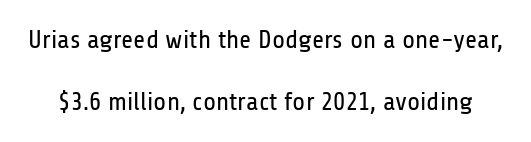
Q: Is the text bold? A: No.
Q: Is the text italic (slanted)? A: No, it is upright.
Q: Is the text underlined? A: No.
Q: Is the spacing between letters normal or unusually wide? A: Normal.
Q: Is the spacing between lines tight, normal or loose? A: Loose.
